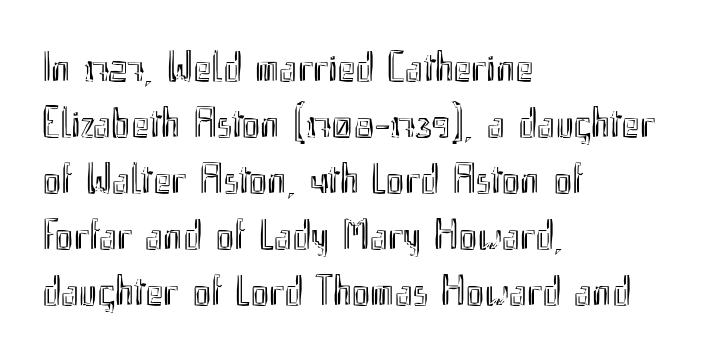
Q: Is the text italic (slanted)? A: No, it is upright.
Q: Is the text underlined? A: No.
Q: How is the paragraph aligned? A: Left-aligned.
Q: Is the spacing between letters normal or unusually wide? A: Normal.
Q: Is the spacing between lines tight, normal or loose? A: Normal.
Q: Width (condensed, normal, or wide)? A: Condensed.
Q: x-height? A: Small.
Q: Monospaced? A: No.
